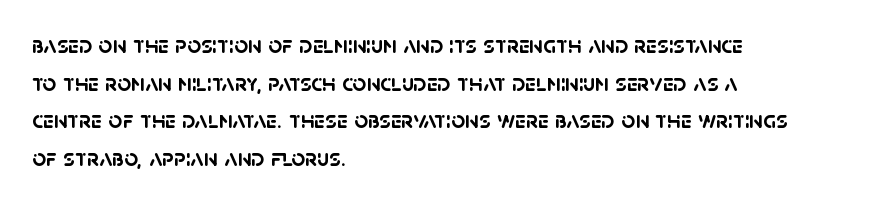
Q: Is the text bold? A: Yes.
Q: Is the text underlined? A: No.
Q: How is the paragraph aligned? A: Left-aligned.
Q: Is the spacing between letters normal or unusually wide? A: Normal.
Q: Is the spacing between lines tight, normal or loose? A: Normal.
